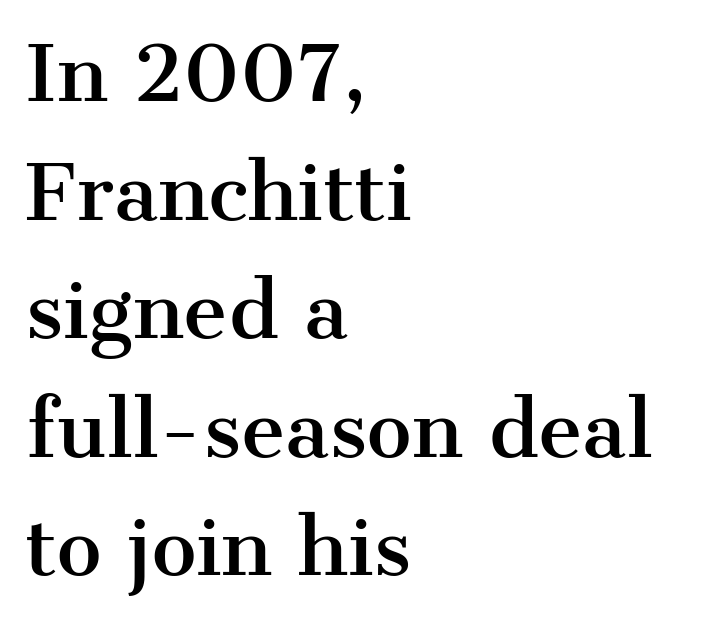
The image shows 76 px serif type, upright; set left-aligned, normal line spacing (1.56x), normal letter spacing, not underlined; medium stroke contrast and a medium x-height.
